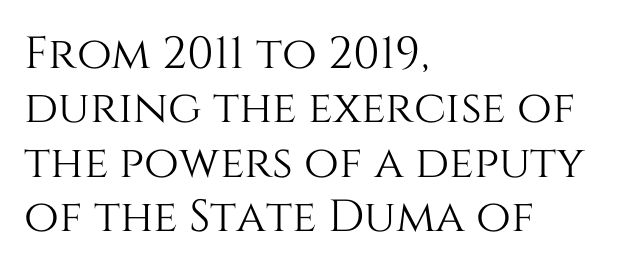
There is no visible air inserted between adjacent glyphs. Layout note: lines flush left. The space beneath each line is pristine and unruled. Posture: straight, roman, zero tilt. These lines are rendered in a variable-pitch font.
